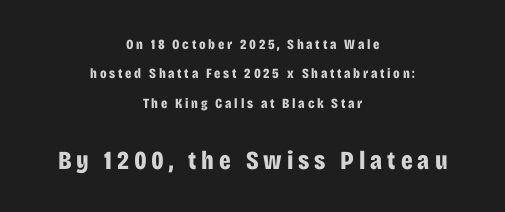
The image shows 26 px bold type, upright; set centered, loose line spacing (2.09x), not underlined; the second (bottom) block is 1.86x larger.
